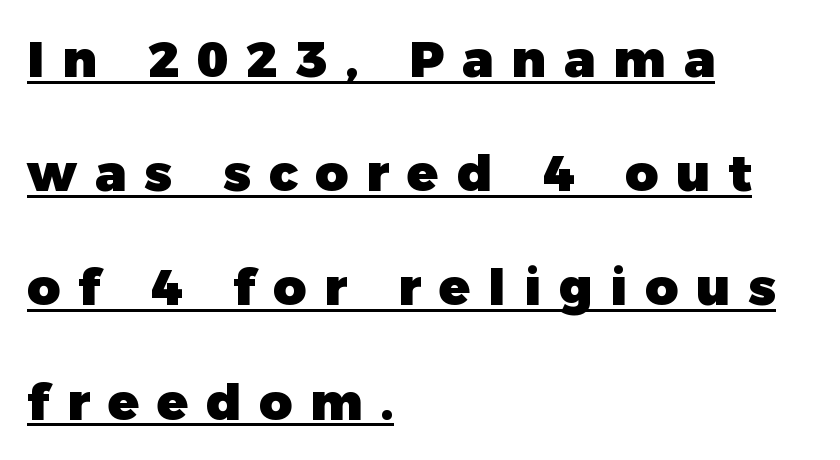
Q: Is the text bold? A: Yes.
Q: Is the text italic (slanted)? A: No, it is upright.
Q: Is the typeface a serif or a sans-serif typeface? A: Sans-serif.
Q: Is the text underlined? A: Yes.
Q: How is the paragraph aligned? A: Left-aligned.
Q: Is the spacing between letters normal or unusually wide? A: Unusually wide.
Q: Is the spacing between lines tight, normal or loose? A: Loose.
Q: Width (condensed, normal, or wide)? A: Normal.
Q: Stroke contrast? A: Low.
Q: x-height? A: Medium.
Q: Monospaced? A: No.
